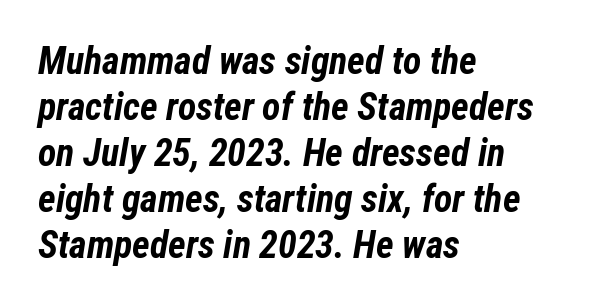
The image shows 38 px bold, condensed type, italic (leaning right); set left-aligned, line spacing 1.21x, normal letter spacing, not underlined; low stroke contrast and a medium x-height.
